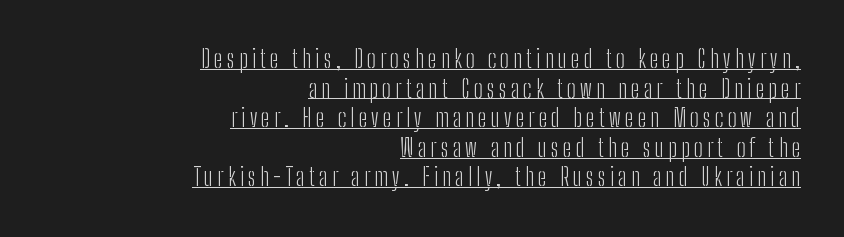
Q: Is the text bold? A: No.
Q: Is the text italic (slanted)? A: No, it is upright.
Q: Is the text underlined? A: Yes.
Q: How is the paragraph aligned? A: Right-aligned.
